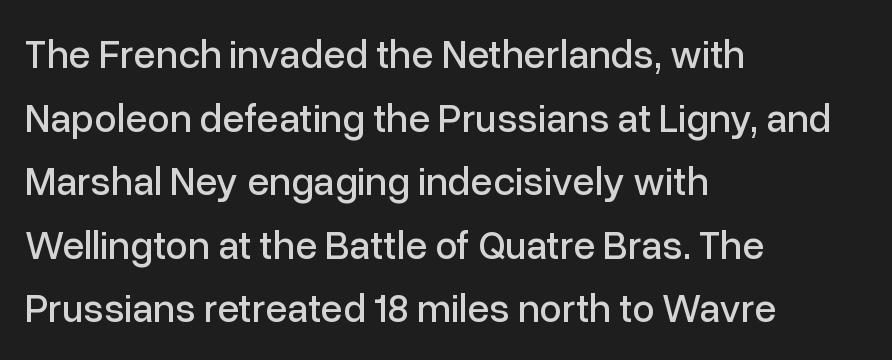
Q: Is the text italic (slanted)? A: No, it is upright.
Q: Is the typeface a serif or a sans-serif typeface? A: Sans-serif.
Q: Is the text underlined? A: No.
Q: How is the paragraph aligned? A: Left-aligned.
Q: Is the spacing between letters normal or unusually wide? A: Normal.
Q: Is the spacing between lines tight, normal or loose? A: Normal.
Q: Width (condensed, normal, or wide)? A: Normal.
Q: Stroke contrast? A: Low.
Q: x-height? A: Medium.
Q: Monospaced? A: No.
